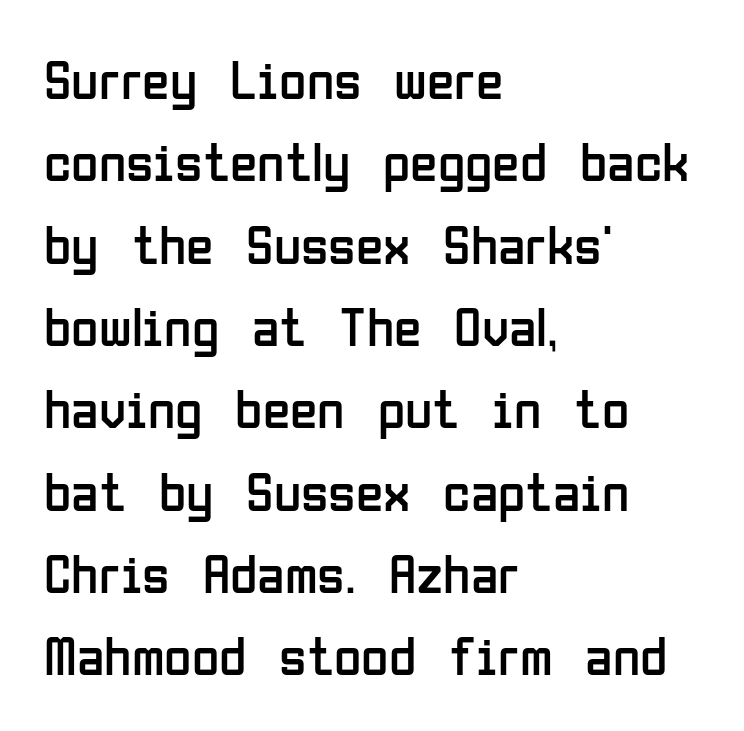
Q: Is the text bold? A: No.
Q: Is the text italic (slanted)? A: No, it is upright.
Q: Is the typeface a serif or a sans-serif typeface? A: Sans-serif.
Q: Is the text underlined? A: No.
Q: How is the paragraph aligned? A: Left-aligned.
Q: Is the spacing between letters normal or unusually wide? A: Normal.
Q: Is the spacing between lines tight, normal or loose? A: Normal.
Q: Width (condensed, normal, or wide)? A: Condensed.
Q: Stroke contrast? A: Low.
Q: x-height? A: Medium.
Q: Monospaced? A: No.
